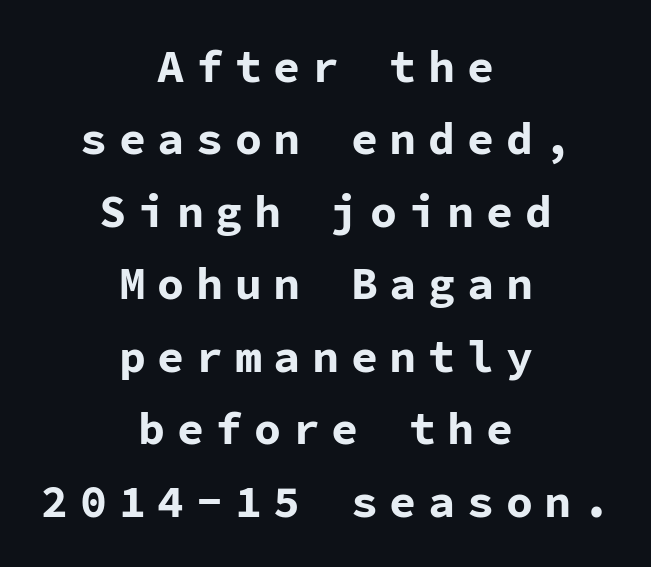
The image shows 45 px bold sans-serif type, upright, monospaced; set centered, normal line spacing (1.61x), unusually wide letter spacing (+0.26 em), not underlined; low stroke contrast and a medium x-height.
